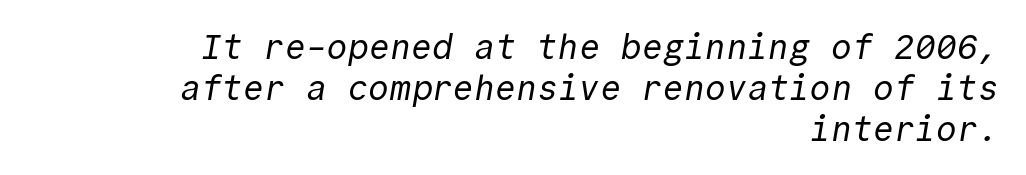
Q: Is the text bold? A: No.
Q: Is the typeface a serif or a sans-serif typeface? A: Sans-serif.
Q: Is the text underlined? A: No.
Q: How is the paragraph aligned? A: Right-aligned.
Q: Is the spacing between letters normal or unusually wide? A: Normal.
Q: Width (condensed, normal, or wide)? A: Normal.
Q: x-height? A: Medium.
Q: Monospaced? A: Yes.
